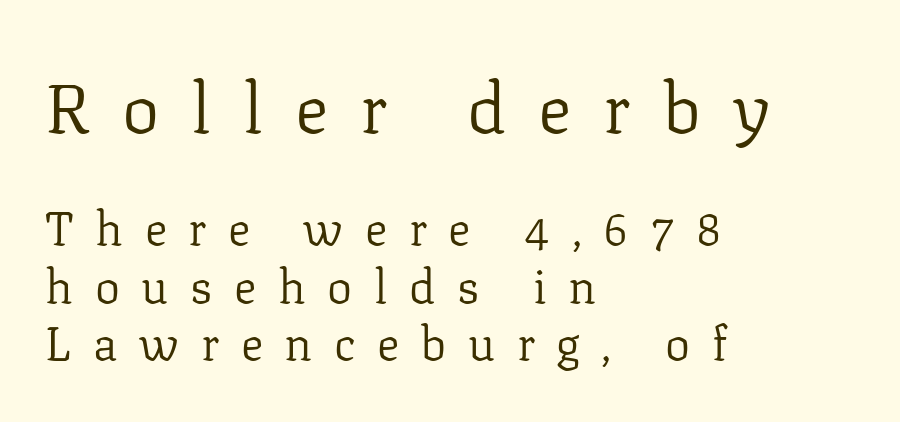
Q: Is the text bold? A: No.
Q: Is the text italic (slanted)? A: No, it is upright.
Q: Is the typeface a serif or a sans-serif typeface? A: Serif.
Q: Is the text underlined? A: No.
Q: How is the paragraph aligned? A: Left-aligned.
Q: Is the spacing between letters normal or unusually wide? A: Unusually wide.
Q: Which block of text is set in a larger size, the first (top) or the second (bottom)? A: The first (top) one.
Q: Width (condensed, normal, or wide)? A: Normal.
Q: Stroke contrast? A: Low.
Q: x-height? A: Medium.
Q: Monospaced? A: No.
